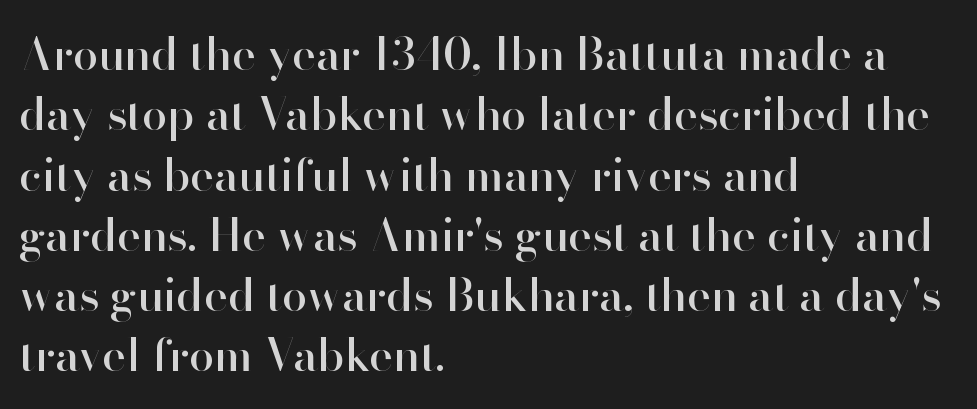
Regarding serifs, this sample does without them. The letters stand straight up with perfectly vertical stems. Has an underline been added? It has not. Tracking value appears to be zero — textbook default spacing.
